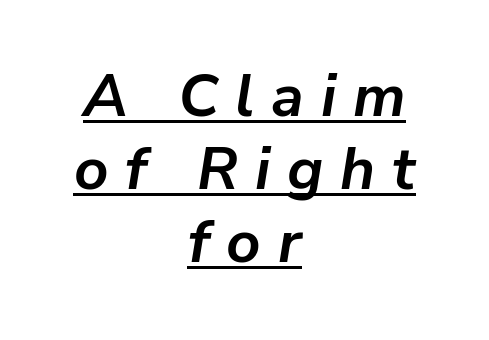
The image shows 60 px semibold type, italic (leaning right); set centered, line spacing 1.22x, unusually wide letter spacing (+0.28 em), underlined; low stroke contrast and a medium x-height.
